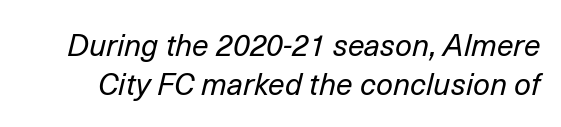
{"italic": "yes", "lean": "right", "slant_degrees": 14, "bold": "no", "weight": "regular", "width": "normal", "stroke_contrast": "low", "x_height": "medium", "monospaced": "no", "underline": "no", "line_spacing": "normal", "line_spacing_ratio": 1.29, "letter_spacing": "normal", "letter_spacing_em": 0.0, "glyph_px": 30}
